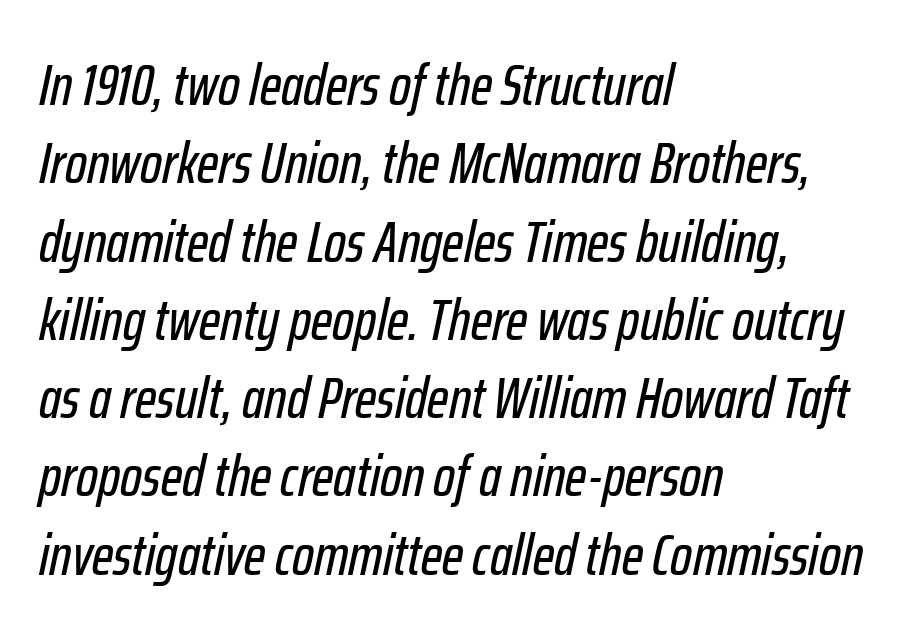
Style check: oblique. The lines are quadded left. Caption: standard tracking, unaltered. Proportional: the letters do not fall into vertical columns.
